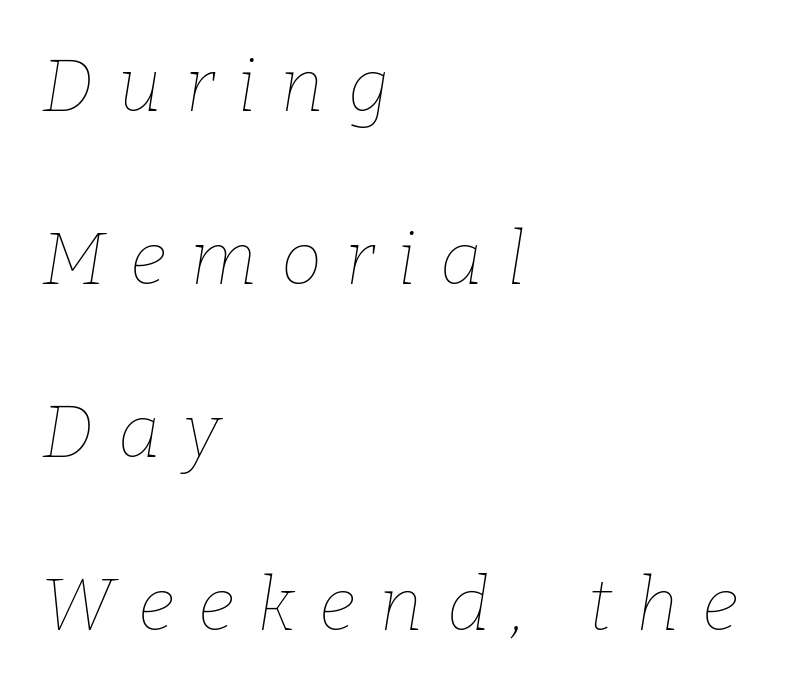
Q: Is the text bold? A: No.
Q: Is the text italic (slanted)? A: Yes, it leans right by about 9 degrees.
Q: Is the text underlined? A: No.
Q: How is the paragraph aligned? A: Left-aligned.
Q: Is the spacing between letters normal or unusually wide? A: Unusually wide.
Q: Is the spacing between lines tight, normal or loose? A: Loose.
Q: Width (condensed, normal, or wide)? A: Normal.
Q: Stroke contrast? A: Low.
Q: x-height? A: Medium.
Q: Monospaced? A: No.
